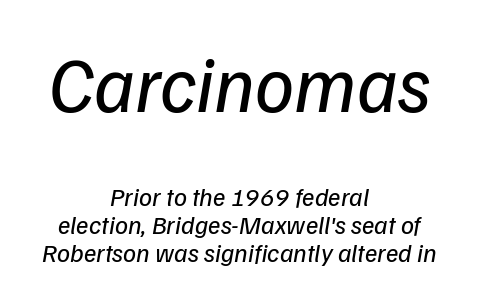
Q: Is the text bold? A: No.
Q: Is the typeface a serif or a sans-serif typeface? A: Sans-serif.
Q: Is the text underlined? A: No.
Q: How is the paragraph aligned? A: Centered.
Q: Is the spacing between letters normal or unusually wide? A: Normal.
Q: Is the spacing between lines tight, normal or loose? A: Tight.
Q: Which block of text is set in a larger size, the first (top) or the second (bottom)? A: The first (top) one.
Q: Width (condensed, normal, or wide)? A: Normal.
Q: Stroke contrast? A: Low.
Q: x-height? A: Medium.
Q: Monospaced? A: No.
